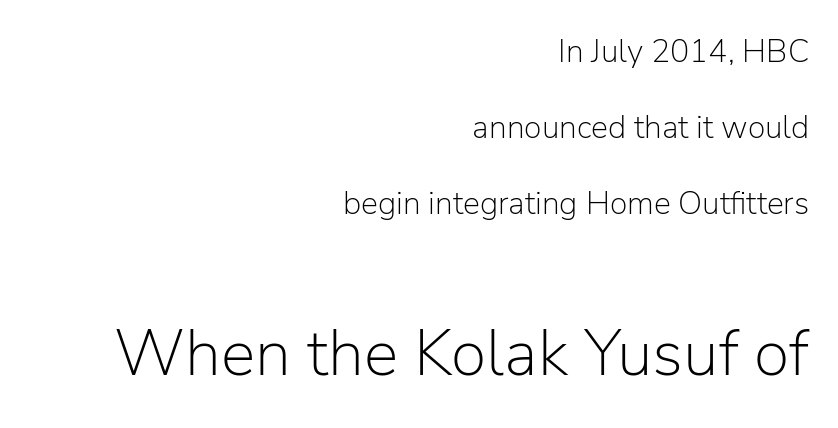
Q: Is the text bold? A: No.
Q: Is the text italic (slanted)? A: No, it is upright.
Q: Is the typeface a serif or a sans-serif typeface? A: Sans-serif.
Q: Is the text underlined? A: No.
Q: How is the paragraph aligned? A: Right-aligned.
Q: Is the spacing between letters normal or unusually wide? A: Normal.
Q: Is the spacing between lines tight, normal or loose? A: Loose.
Q: Which block of text is set in a larger size, the first (top) or the second (bottom)? A: The second (bottom) one.
Q: Width (condensed, normal, or wide)? A: Normal.
Q: Stroke contrast? A: Low.
Q: x-height? A: Medium.
Q: Monospaced? A: No.
